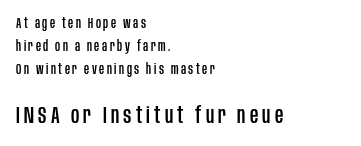
The image shows 23 px text type, upright; set left-aligned, normal line spacing (1.66x), not underlined; the second (bottom) block is 1.64x larger.
